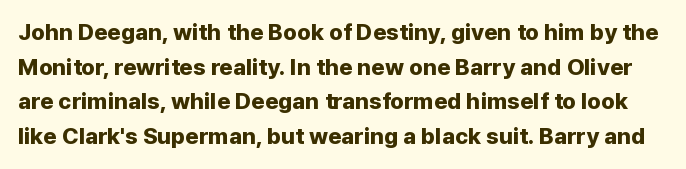
The type sits square on the baseline with zero lean. How would I describe the line gaps? Plain and ordinary. The glyphs have the mass of a bold cut. A typesetter would call this zero additional tracking. The area under the type is left untouched.
